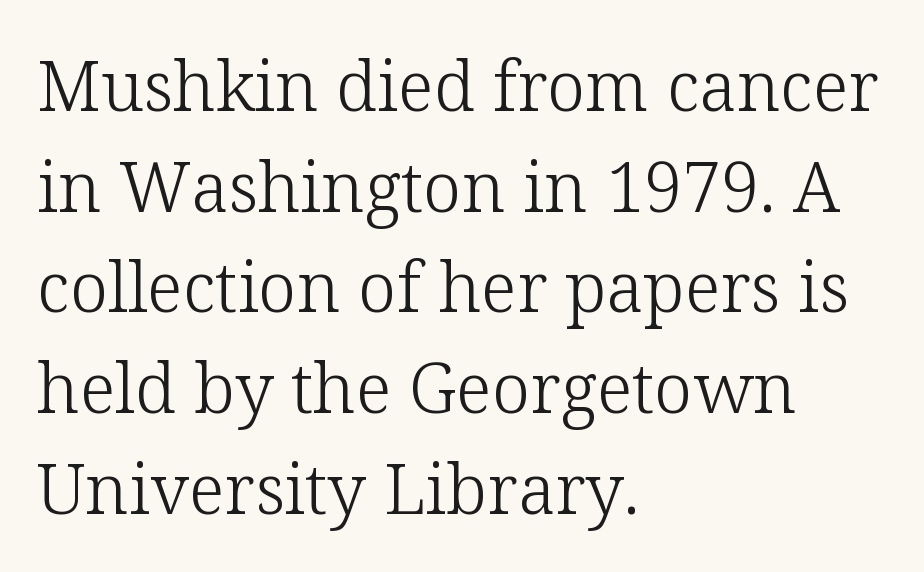
Q: Is the text bold? A: No.
Q: Is the text italic (slanted)? A: No, it is upright.
Q: Is the typeface a serif or a sans-serif typeface? A: Serif.
Q: Is the text underlined? A: No.
Q: How is the paragraph aligned? A: Left-aligned.
Q: Is the spacing between letters normal or unusually wide? A: Normal.
Q: Is the spacing between lines tight, normal or loose? A: Normal.
Q: Width (condensed, normal, or wide)? A: Normal.
Q: Stroke contrast? A: Low.
Q: x-height? A: Medium.
Q: Monospaced? A: No.
